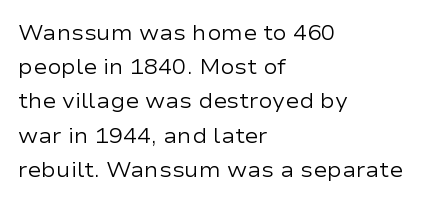
Q: Is the text bold? A: No.
Q: Is the text italic (slanted)? A: No, it is upright.
Q: Is the text underlined? A: No.
Q: How is the paragraph aligned? A: Left-aligned.
Q: Is the spacing between letters normal or unusually wide? A: Normal.
Q: Is the spacing between lines tight, normal or loose? A: Normal.
